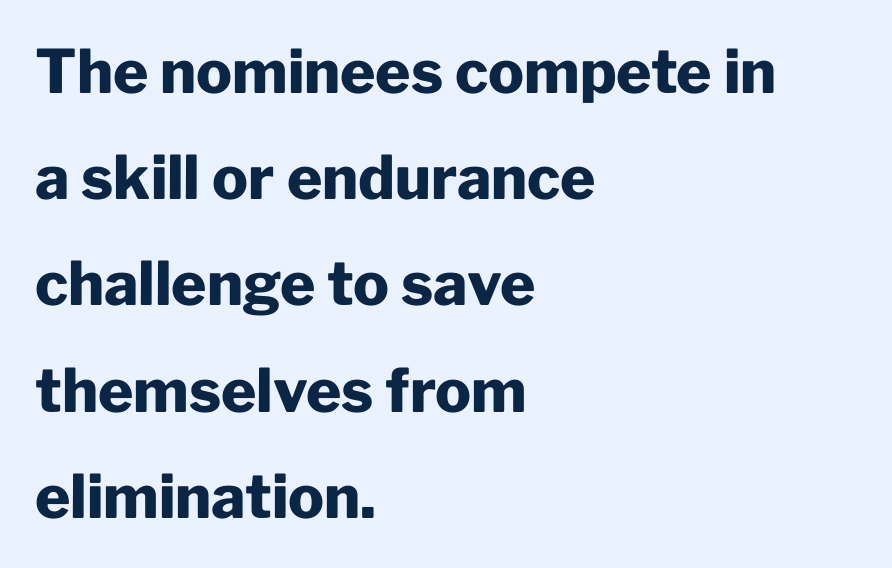
The image shows 60 px heavy sans-serif type, upright; set left-aligned, line spacing 1.77x, normal letter spacing, not underlined; low stroke contrast and a medium x-height.
